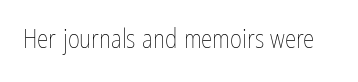
A roman cut, with each character standing at attention. Decoration check: the copy has no underline. The gaps between neighbouring characters are ordinary and unremarkable. Bold? No — there's no thickening of the strokes.
